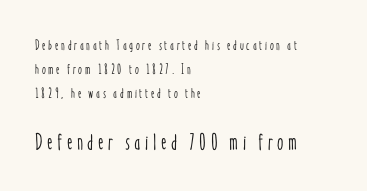
Q: Is the text italic (slanted)? A: No, it is upright.
Q: Is the text underlined? A: No.
Q: How is the paragraph aligned? A: Left-aligned.
Q: Which block of text is set in a larger size, the first (top) or the second (bottom)? A: The second (bottom) one.
